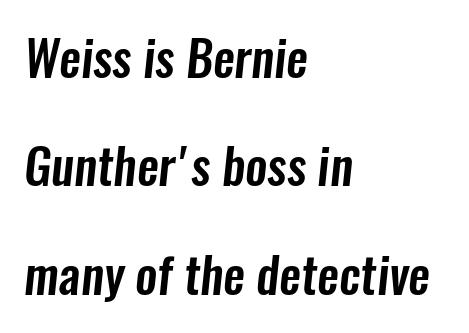
{"serif": "no", "width": "condensed", "stroke_contrast": "low", "x_height": "medium", "monospaced": "no", "underline": "no", "align": "left", "line_spacing": "loose", "line_spacing_ratio": 2.21, "letter_spacing": "normal", "letter_spacing_em": 0.0, "glyph_px": 49}
